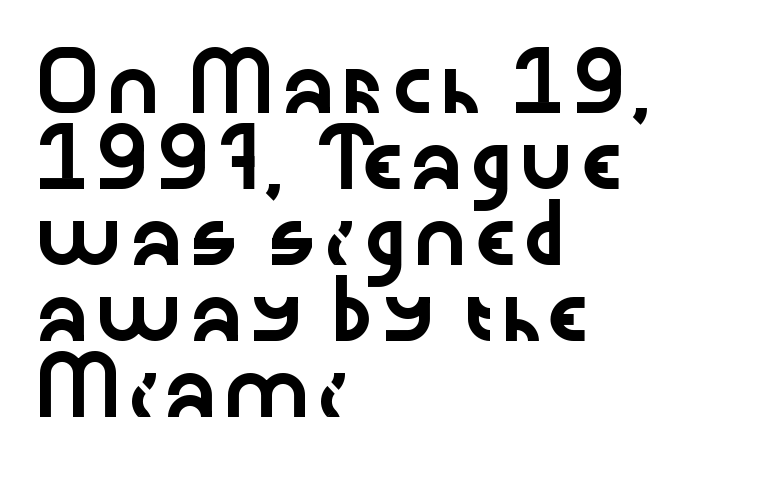
The image shows 52 px wide sans-serif type, upright; set left-aligned, normal line spacing (1.46x), normal letter spacing, not underlined; low stroke contrast and a medium x-height.
